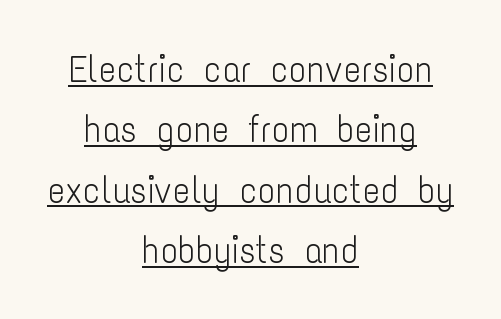
The image shows 37 px light, condensed sans-serif type, upright; set centered, normal line spacing (1.63x), normal letter spacing, underlined; low stroke contrast and a medium x-height.
